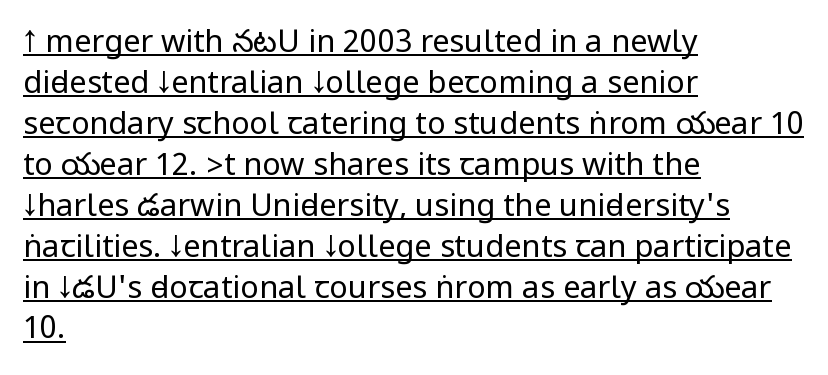
The image shows 31 px regular-weight, condensed sans-serif type, upright; set left-aligned, normal line spacing (1.32x), normal letter spacing, underlined; low stroke contrast.
